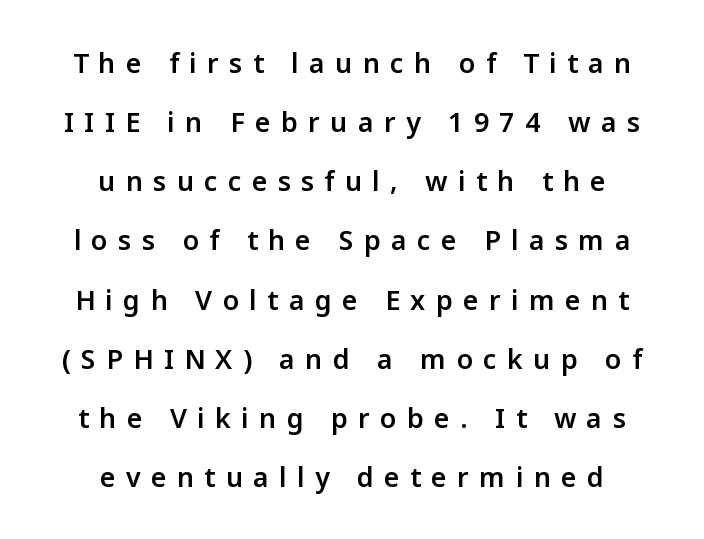
The image shows 27 px text type, upright; set centered, loose line spacing (2.19x), unusually wide letter spacing (+0.38 em), not underlined.
